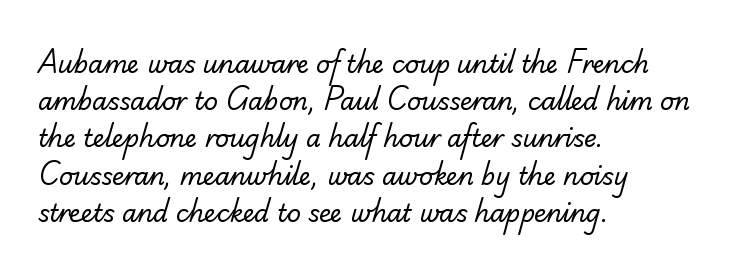
The image shows 24 px text type; set left-aligned, normal line spacing (1.55x), normal letter spacing, not underlined.
